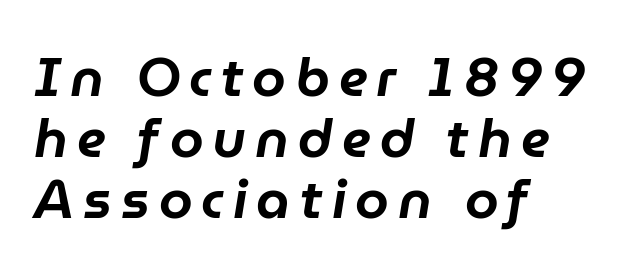
Q: Is the text italic (slanted)? A: Yes, it leans right by about 9 degrees.
Q: Is the text underlined? A: No.
Q: How is the paragraph aligned? A: Left-aligned.
Q: Is the spacing between lines tight, normal or loose? A: Tight.
Q: Width (condensed, normal, or wide)? A: Normal.
Q: Stroke contrast? A: Low.
Q: x-height? A: Medium.
Q: Monospaced? A: No.
